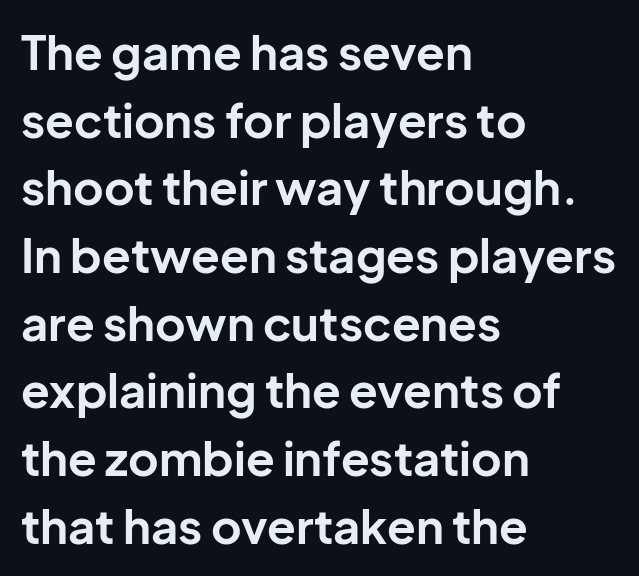
Q: Is the text bold? A: Yes.
Q: Is the text italic (slanted)? A: No, it is upright.
Q: Is the typeface a serif or a sans-serif typeface? A: Sans-serif.
Q: Is the text underlined? A: No.
Q: How is the paragraph aligned? A: Left-aligned.
Q: Is the spacing between letters normal or unusually wide? A: Normal.
Q: Is the spacing between lines tight, normal or loose? A: Normal.
Q: Width (condensed, normal, or wide)? A: Normal.
Q: Stroke contrast? A: Low.
Q: x-height? A: Medium.
Q: Monospaced? A: No.
